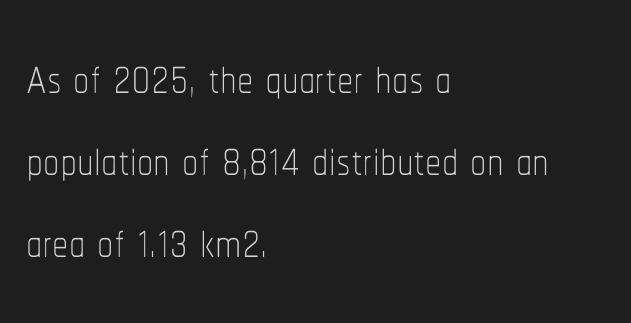
{"italic": "no", "bold": "no", "weight": "thin", "width": "condensed", "stroke_contrast": "low", "x_height": "medium", "monospaced": "no", "underline": "no", "align": "left", "line_spacing": "normal", "line_spacing_ratio": 1.26, "letter_spacing": "normal", "letter_spacing_em": 0.0, "glyph_px": 65}
